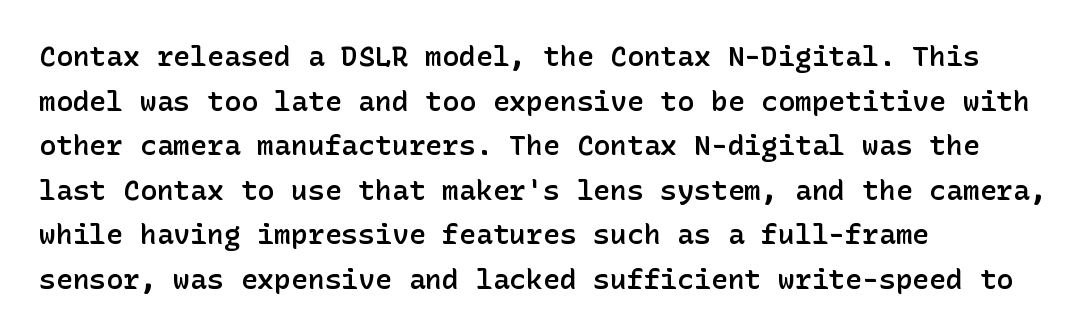
Q: Is the text bold? A: Semi-bold.
Q: Is the text italic (slanted)? A: No, it is upright.
Q: Is the typeface a serif or a sans-serif typeface? A: Sans-serif.
Q: Is the text underlined? A: No.
Q: How is the paragraph aligned? A: Left-aligned.
Q: Is the spacing between letters normal or unusually wide? A: Normal.
Q: Is the spacing between lines tight, normal or loose? A: Normal.
Q: Width (condensed, normal, or wide)? A: Normal.
Q: Stroke contrast? A: Low.
Q: x-height? A: Medium.
